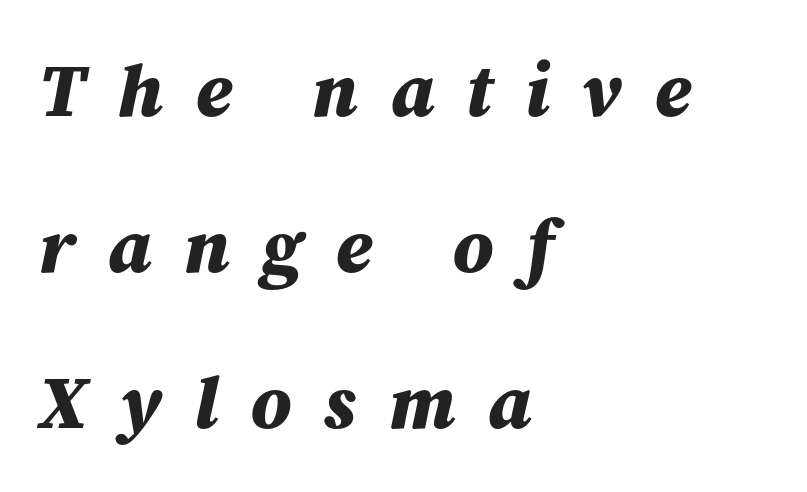
These lines are rendered in a variable-pitch font. The baseline area is clear. One glance says open: line gaps are wider than usual. Tall strokes in this sample are angled rather than plumb.
